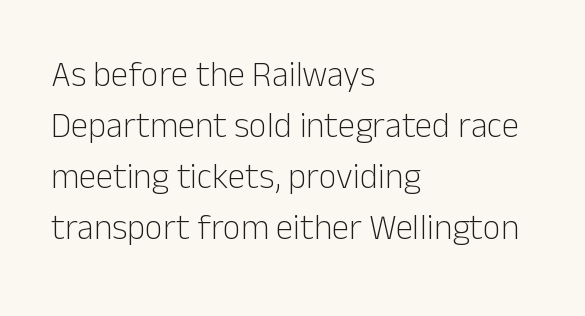
Q: Is the text bold? A: No.
Q: Is the text italic (slanted)? A: No, it is upright.
Q: Is the typeface a serif or a sans-serif typeface? A: Sans-serif.
Q: Is the text underlined? A: No.
Q: How is the paragraph aligned? A: Left-aligned.
Q: Is the spacing between letters normal or unusually wide? A: Normal.
Q: Is the spacing between lines tight, normal or loose? A: Normal.
Q: Width (condensed, normal, or wide)? A: Normal.
Q: Stroke contrast? A: Low.
Q: x-height? A: Medium.
Q: Monospaced? A: No.
